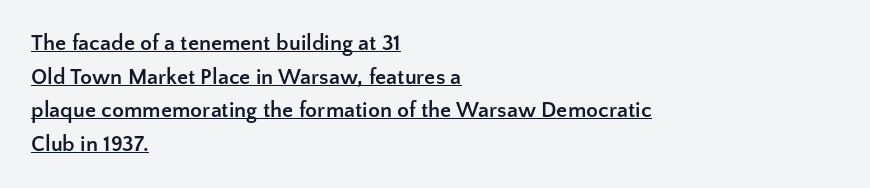
Q: Is the text bold? A: Yes.
Q: Is the text italic (slanted)? A: No, it is upright.
Q: Is the text underlined? A: Yes.
Q: How is the paragraph aligned? A: Left-aligned.
Q: Is the spacing between letters normal or unusually wide? A: Normal.
Q: Is the spacing between lines tight, normal or loose? A: Normal.
